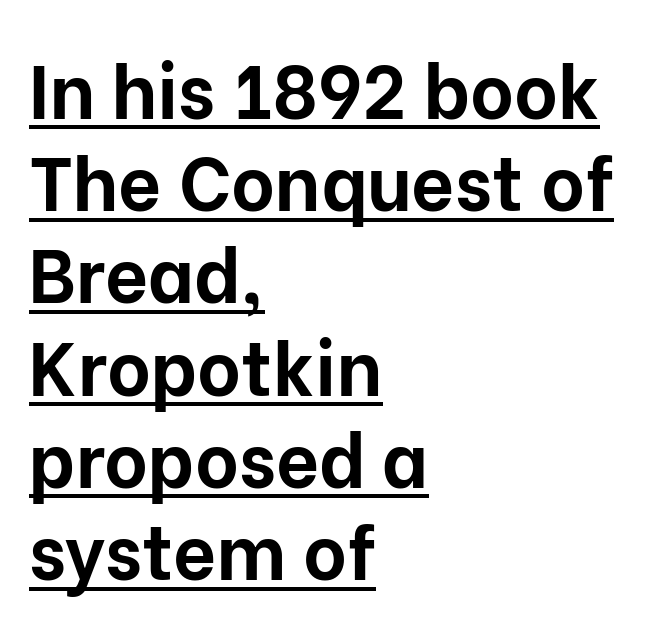
Has an underline been added? It has. As a designer I'd log this as weight 700, bold. Look at the tracking — it's just the regular setting, nothing added. Posture: vertical. The rendering anchors every line to the left-hand side.
